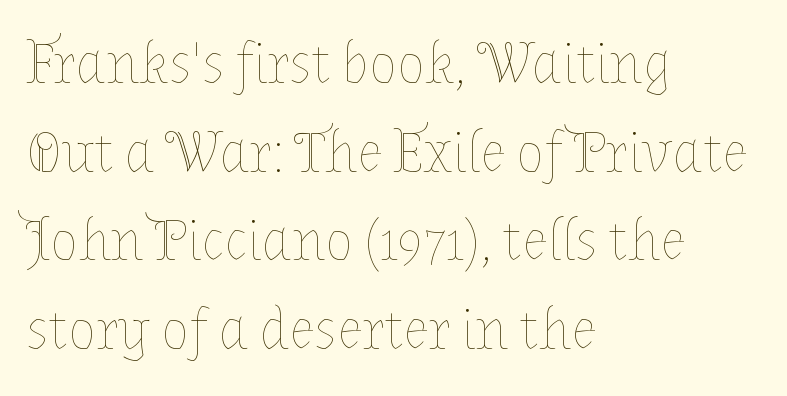
Q: Is the text bold? A: No.
Q: Is the text italic (slanted)? A: No, it is upright.
Q: Is the text underlined? A: No.
Q: How is the paragraph aligned? A: Left-aligned.
Q: Is the spacing between letters normal or unusually wide? A: Normal.
Q: Is the spacing between lines tight, normal or loose? A: Normal.
Q: Width (condensed, normal, or wide)? A: Normal.
Q: Stroke contrast? A: Low.
Q: x-height? A: Medium.
Q: Monospaced? A: No.
